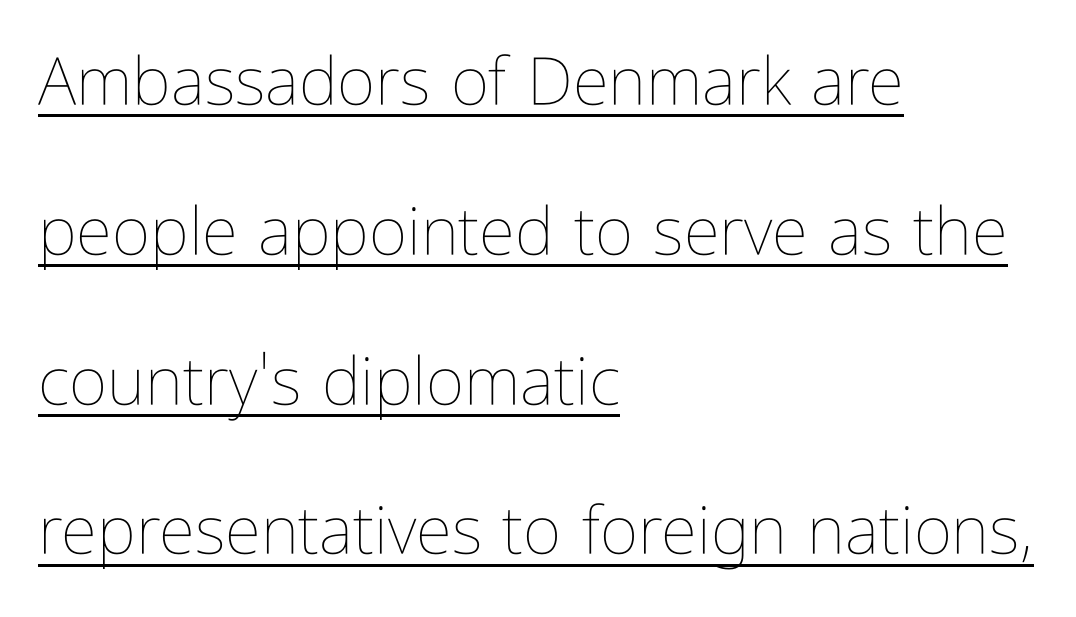
The image shows 66 px thin, condensed type, upright; set left-aligned, loose line spacing (2.27x), normal letter spacing, underlined; low stroke contrast and a medium x-height.
